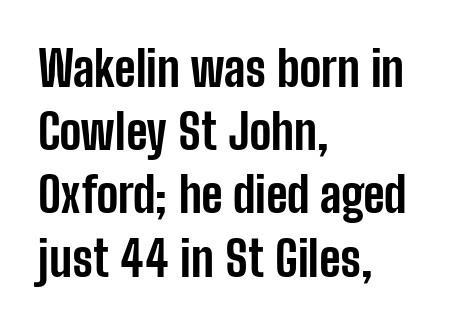
{"serif": "no", "italic": "no", "bold": "yes", "weight": "bold", "width": "condensed", "stroke_contrast": "low", "x_height": "medium", "monospaced": "no", "underline": "no", "align": "left", "line_spacing": "normal", "line_spacing_ratio": 1.29, "letter_spacing": "normal", "letter_spacing_em": 0.0, "glyph_px": 49}
